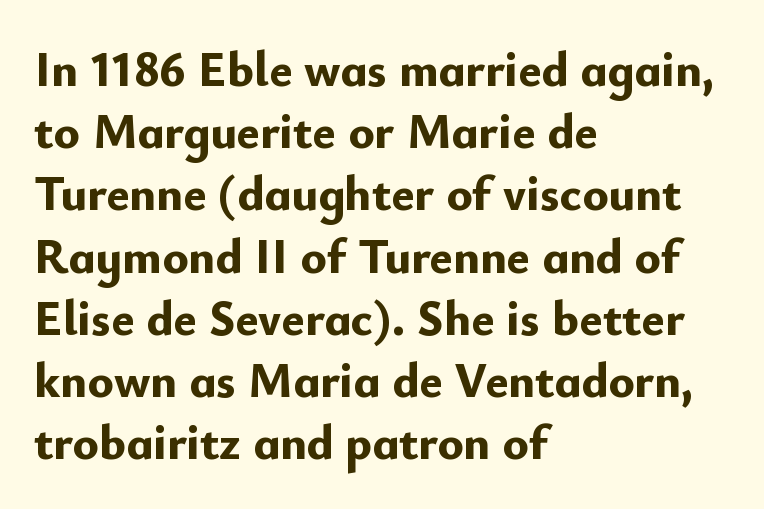
{"serif": "no", "italic": "no", "bold": "yes", "weight": "bold", "width": "normal", "stroke_contrast": "low", "x_height": "small", "monospaced": "no", "underline": "no", "align": "left", "line_spacing": "normal", "line_spacing_ratio": 1.27, "letter_spacing": "normal", "letter_spacing_em": 0.0, "glyph_px": 49}
